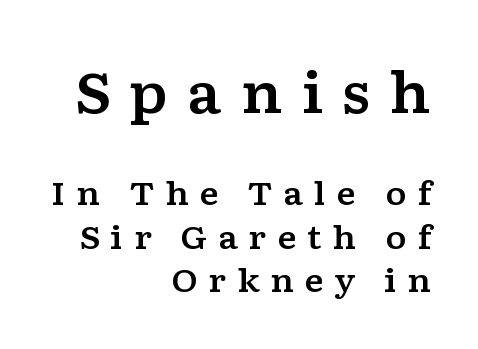
The line texture is sparse and dotted thanks to wide tracking. The face used here is seriffed, in the tradition of book romans. The rag falls on the left side of this text block. Look at the glyph heights: the upper group is clearly the bigger setting.
